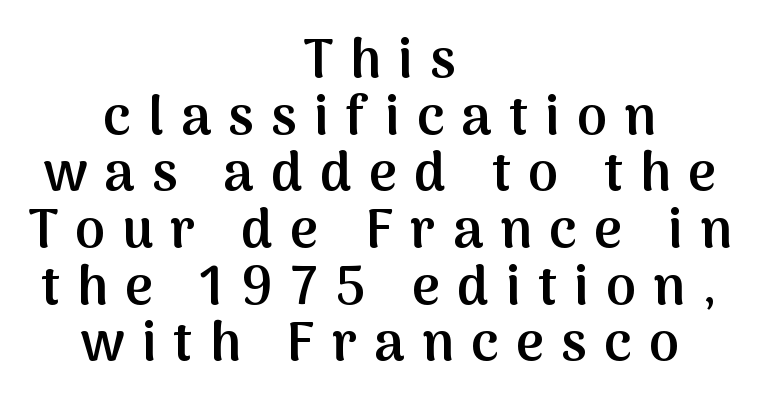
The image shows 54 px semibold sans-serif type, upright; set centered, tight line spacing (1.05x), unusually wide letter spacing (+0.32 em), not underlined; medium stroke contrast and a medium x-height.
